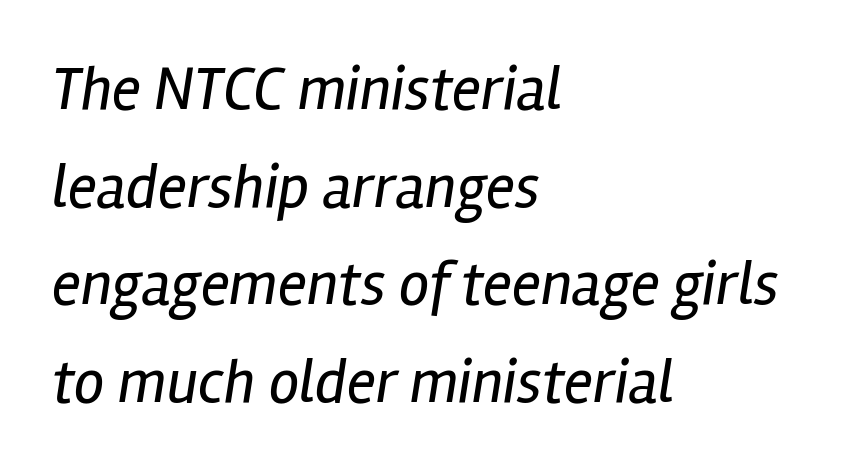
Q: Is the text bold? A: No.
Q: Is the text italic (slanted)? A: Yes, it leans right by about 12 degrees.
Q: Is the text underlined? A: No.
Q: How is the paragraph aligned? A: Left-aligned.
Q: Is the spacing between letters normal or unusually wide? A: Normal.
Q: Is the spacing between lines tight, normal or loose? A: Normal.
Q: Width (condensed, normal, or wide)? A: Condensed.
Q: Stroke contrast? A: Low.
Q: x-height? A: Medium.
Q: Monospaced? A: No.
